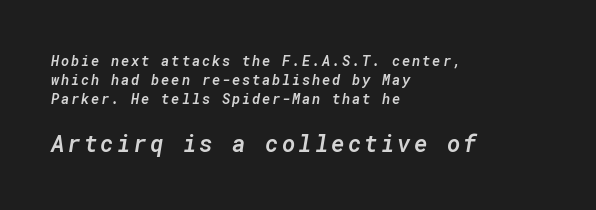
Moderately thickened strokes mark this as semibold type. Compare the two chunks: the lower has the greater cap height. Layout note: lines flush left. The space directly below the letters is spotless. The glyphs look as if they've been sheared to an angle. Leading matches the norm, producing a regular column.
